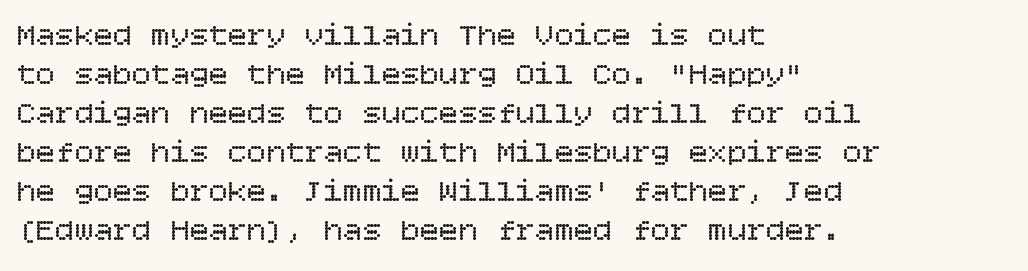
{"italic": "no", "bold": "no", "weight": "regular", "width": "normal", "stroke_contrast": "low", "x_height": "large", "underline": "no", "align": "left", "line_spacing_ratio": 1.22, "letter_spacing": "normal", "letter_spacing_em": 0.0, "glyph_px": 32}
